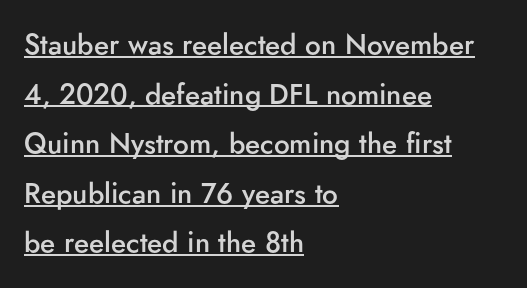
Q: Is the text bold? A: Semi-bold.
Q: Is the text italic (slanted)? A: No, it is upright.
Q: Is the typeface a serif or a sans-serif typeface? A: Sans-serif.
Q: Is the text underlined? A: Yes.
Q: How is the paragraph aligned? A: Left-aligned.
Q: Is the spacing between letters normal or unusually wide? A: Normal.
Q: Width (condensed, normal, or wide)? A: Normal.
Q: Stroke contrast? A: Low.
Q: x-height? A: Small.
Q: Monospaced? A: No.
